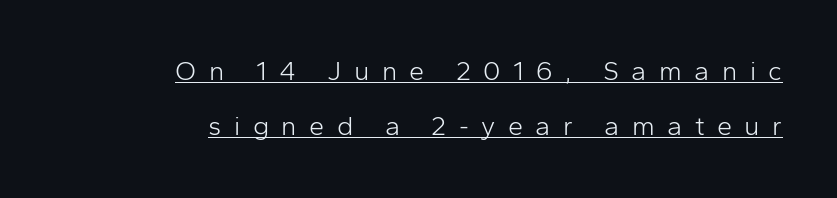
The font's upright variant was chosen for this text. Does a line run under the words? Yes, clearly. Caption: face not bold, strokes unweighted. Teacher's note: observe the even right margin — that is flush-right alignment. The line-height multiplier appears high, well above default. This rendering widens character spacing well past its baseline value.
